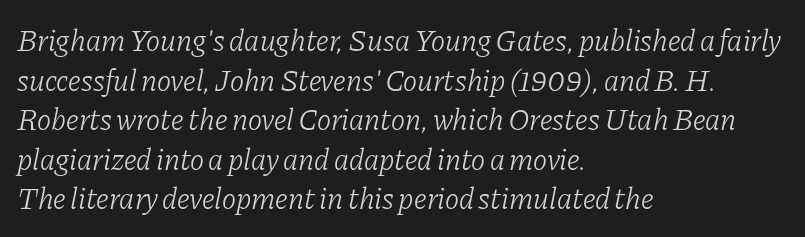
{"serif": "yes", "italic": "yes", "lean": "right", "slant_degrees": 11, "bold": "no", "weight": "light", "width": "normal", "stroke_contrast": "low", "x_height": "medium", "monospaced": "no", "underline": "no", "align": "left", "line_spacing": "normal", "line_spacing_ratio": 1.32, "letter_spacing": "normal", "letter_spacing_em": 0.0, "glyph_px": 30}
